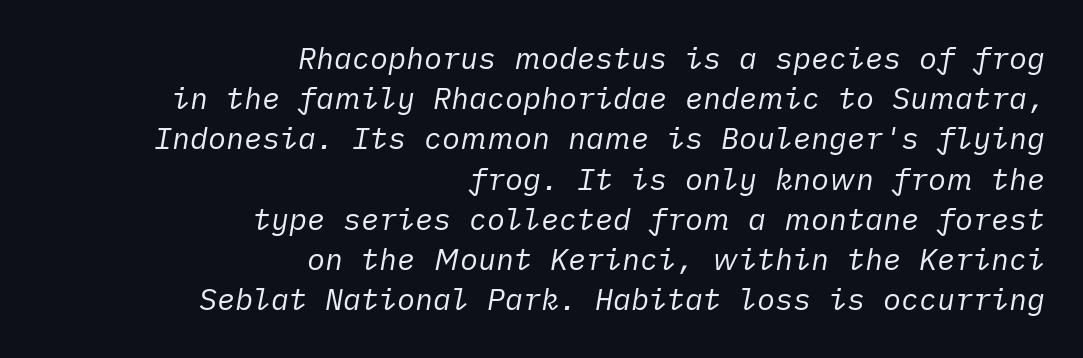
Q: Is the text bold? A: No.
Q: Is the text italic (slanted)? A: Yes, it leans right by about 10 degrees.
Q: Is the text underlined? A: No.
Q: How is the paragraph aligned? A: Right-aligned.
Q: Is the spacing between letters normal or unusually wide? A: Normal.
Q: Is the spacing between lines tight, normal or loose? A: Normal.
Q: Width (condensed, normal, or wide)? A: Normal.
Q: Stroke contrast? A: Low.
Q: x-height? A: Medium.
